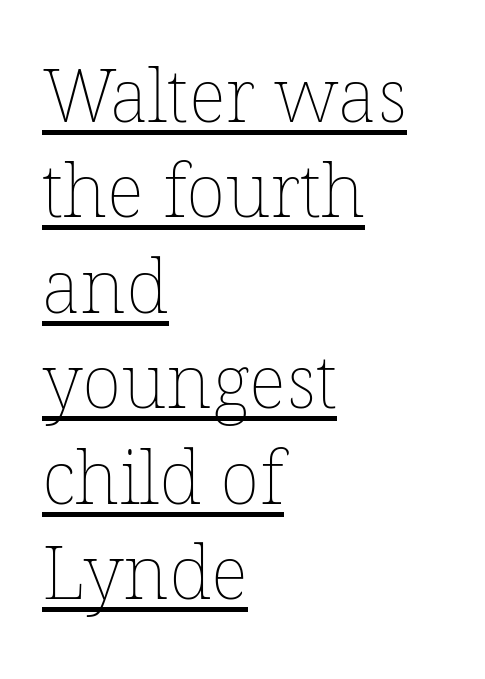
Spacing verdict: proportional, widths tailored to each character. The characters are drawn with everyday or finer stroke widths. Observe the ordinary spacing: letters are neighbours, not strangers. Line spacing here is normal. The ragged edge is on the right, which tells us the setting is flush left.
